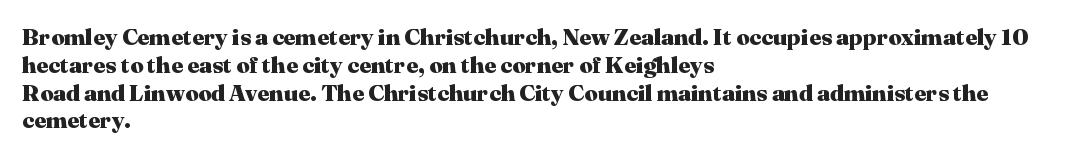
Q: Is the text bold? A: Yes.
Q: Is the text italic (slanted)? A: No, it is upright.
Q: Is the text underlined? A: No.
Q: How is the paragraph aligned? A: Left-aligned.
Q: Is the spacing between letters normal or unusually wide? A: Normal.
